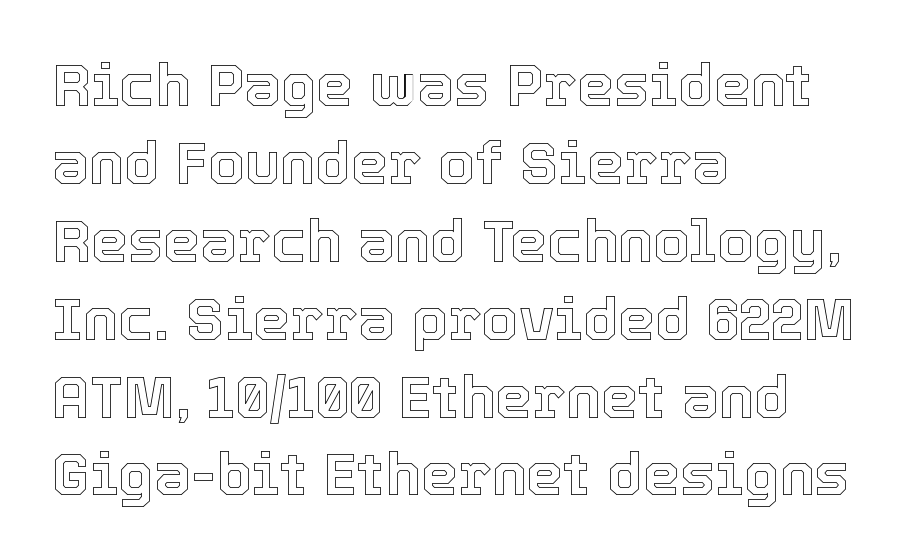
{"italic": "no", "width": "normal", "x_height": "medium", "monospaced": "no", "underline": "no", "align": "left", "line_spacing": "normal", "line_spacing_ratio": 1.32, "letter_spacing": "normal", "letter_spacing_em": 0.0, "glyph_px": 59}
